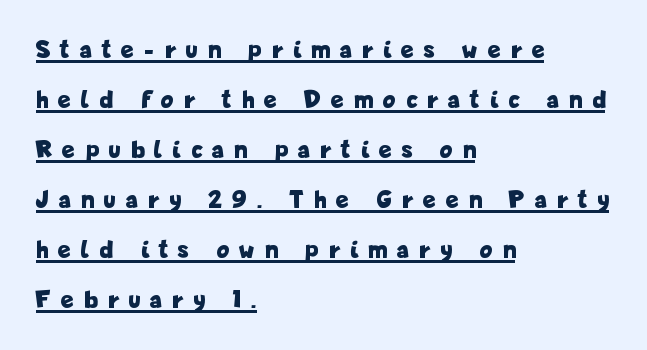
Q: Is the text bold? A: Yes.
Q: Is the text italic (slanted)? A: No, it is upright.
Q: Is the text underlined? A: Yes.
Q: How is the paragraph aligned? A: Left-aligned.
Q: Is the spacing between letters normal or unusually wide? A: Unusually wide.
Q: Is the spacing between lines tight, normal or loose? A: Loose.
